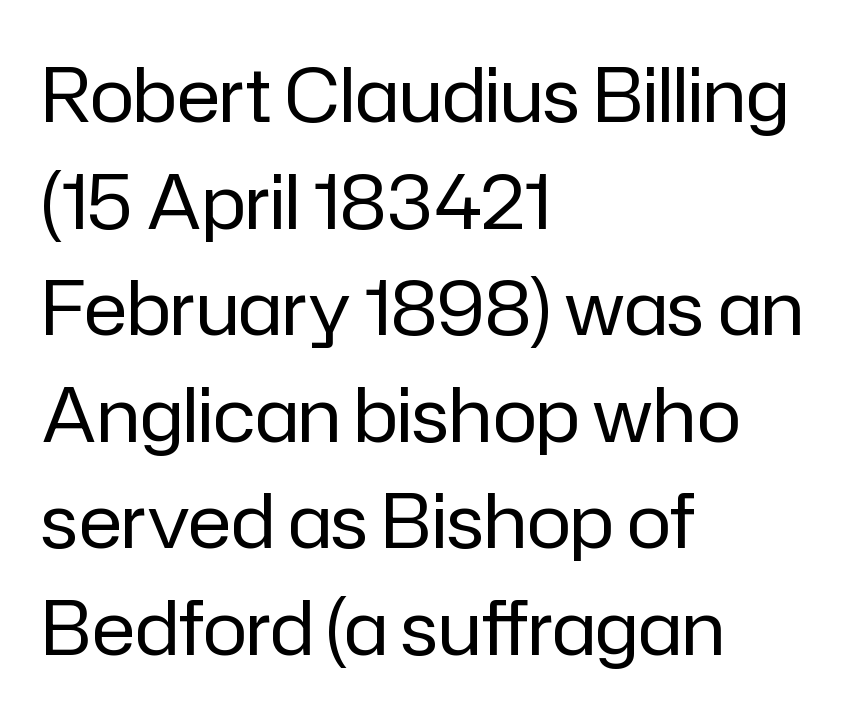
{"serif": "no", "italic": "no", "bold": "no", "weight": "regular", "width": "normal", "stroke_contrast": "low", "x_height": "medium", "monospaced": "no", "underline": "no", "align": "left", "line_spacing": "normal", "line_spacing_ratio": 1.44, "letter_spacing": "normal", "letter_spacing_em": 0.0, "glyph_px": 74}
